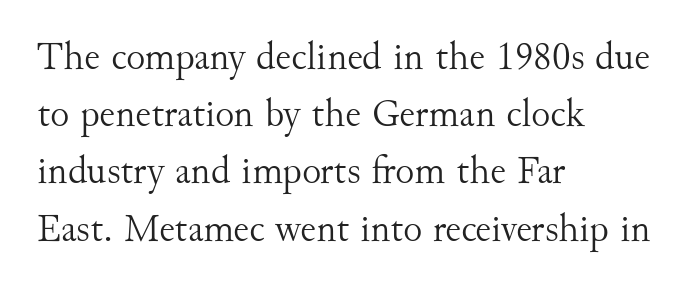
The image shows 40 px light serif type, upright; set left-aligned, normal line spacing (1.43x), normal letter spacing, not underlined; medium stroke contrast and a small x-height.
